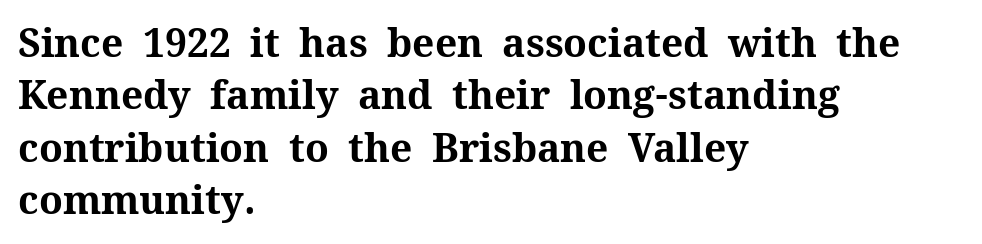
The image shows 39 px bold serif type, upright; set left-aligned, normal line spacing (1.34x), normal letter spacing, not underlined; medium stroke contrast and a medium x-height.
